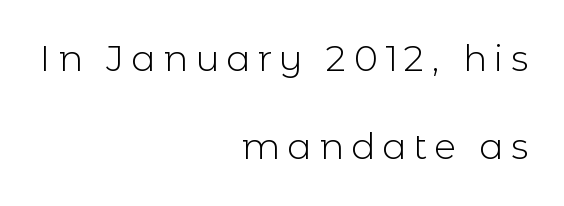
The image shows 36 px light sans-serif type, upright; set right-aligned, loose line spacing (2.45x), unusually wide letter spacing (+0.2 em), not underlined; a medium x-height.
